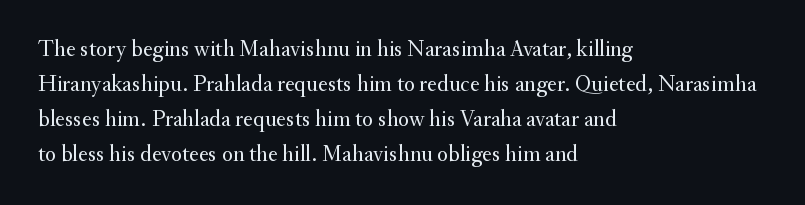
The image shows 23 px text type, upright; set left-aligned, normal line spacing (1.52x), normal letter spacing, not underlined.
